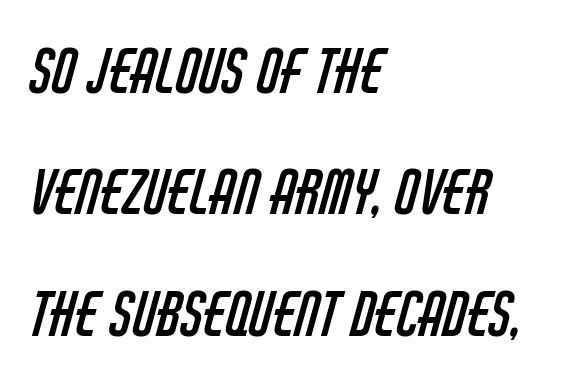
Tracking value appears to be zero — textbook default spacing. Plain, unruled lines of type. Spacing verdict: proportional, widths tailored to each character. Compared with typical paragraphs, the rows here are farther apart. These glyphs show unthickened strokes, regular width or finer. Which margin do the lines hug? The left one — the right edge is uneven.
